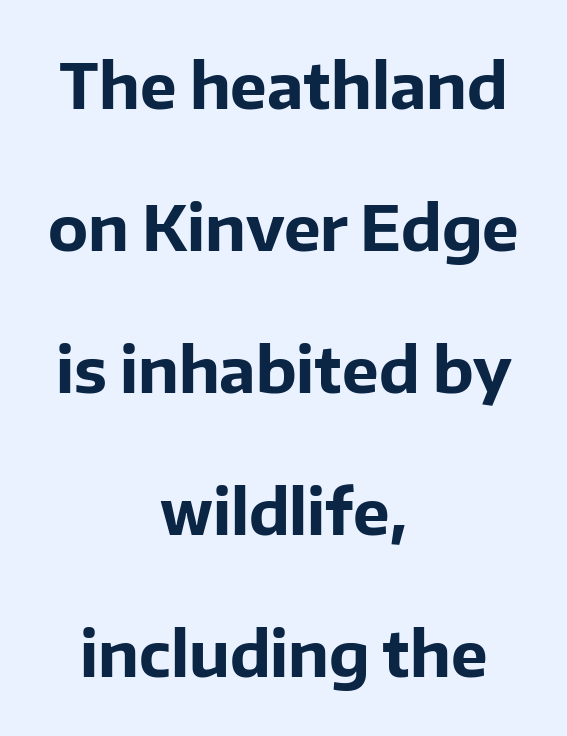
Q: Is the text bold? A: Yes.
Q: Is the text italic (slanted)? A: No, it is upright.
Q: Is the typeface a serif or a sans-serif typeface? A: Sans-serif.
Q: Is the text underlined? A: No.
Q: How is the paragraph aligned? A: Centered.
Q: Is the spacing between letters normal or unusually wide? A: Normal.
Q: Is the spacing between lines tight, normal or loose? A: Loose.
Q: Width (condensed, normal, or wide)? A: Normal.
Q: Stroke contrast? A: Low.
Q: x-height? A: Medium.
Q: Monospaced? A: No.
